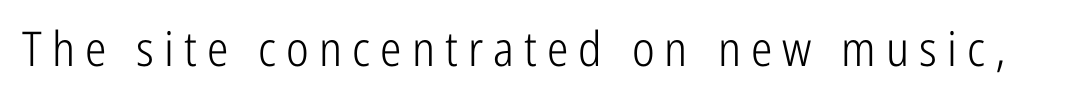
{"serif": "no", "italic": "no", "bold": "no", "weight": "light", "width": "condensed", "stroke_contrast": "low", "x_height": "medium", "monospaced": "no", "underline": "no", "letter_spacing": "wide", "letter_spacing_em": 0.21, "glyph_px": 48}
